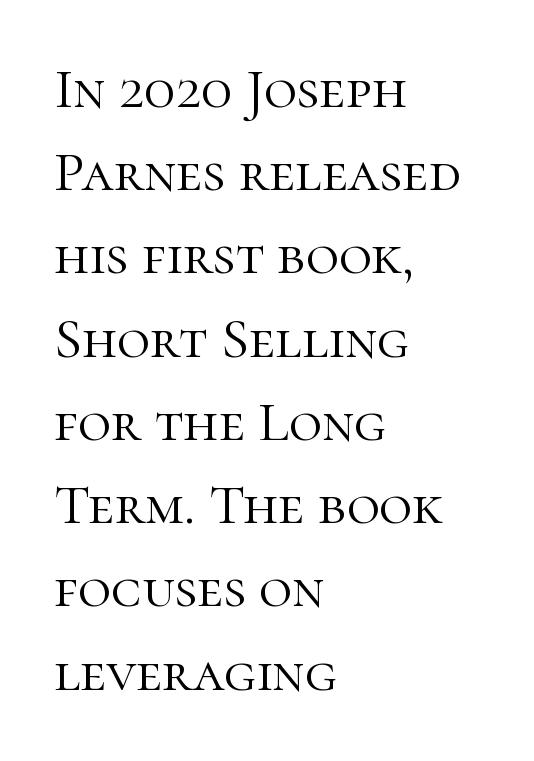
Students, note that the glyphs here touch the page at normal intervals. Leading: standard. You could not count columns in this text — the font is proportionally spaced. The axis of the letterforms is exactly vertical.
